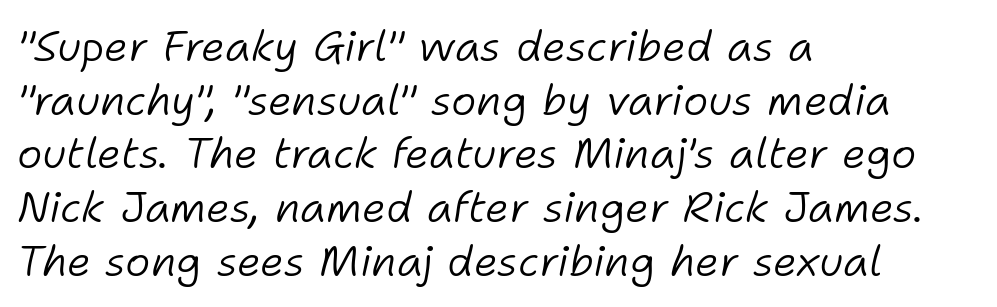
Q: Is the text bold? A: No.
Q: Is the text italic (slanted)? A: Yes, it leans right by about 11 degrees.
Q: Is the text underlined? A: No.
Q: How is the paragraph aligned? A: Left-aligned.
Q: Is the spacing between letters normal or unusually wide? A: Normal.
Q: Is the spacing between lines tight, normal or loose? A: Normal.
Q: Width (condensed, normal, or wide)? A: Normal.
Q: Stroke contrast? A: Low.
Q: x-height? A: Medium.
Q: Monospaced? A: No.
